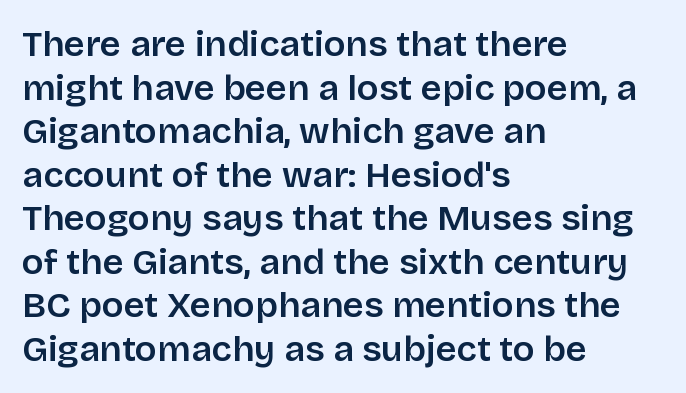
These lines carry some extra weight — a demibold, not a full bold. Nope, no serifs anywhere on these letters. Does extra space separate the letters? No, they use regular spacing. Here the designer chose a conventional face with non-uniform glyph widths. It's the straight-up-and-down kind of type.
